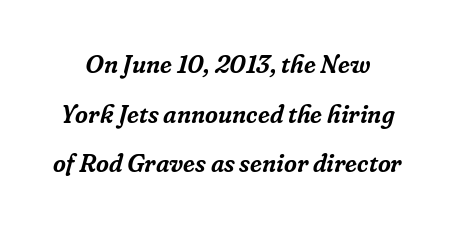
{"italic": "yes", "lean": "right", "slant_degrees": 16, "underline": "no", "line_spacing": "loose", "line_spacing_ratio": 1.99, "letter_spacing": "normal", "letter_spacing_em": 0.0, "glyph_px": 25}
